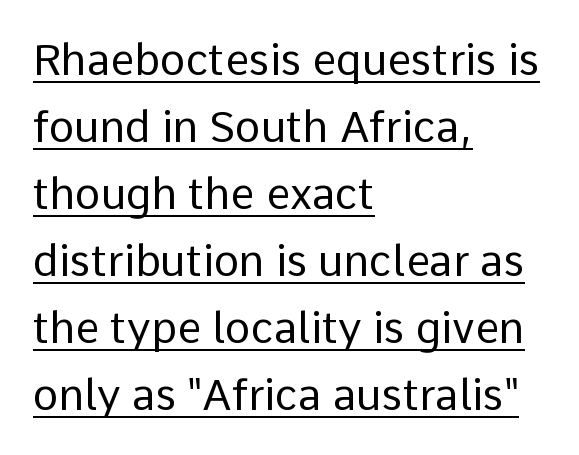
{"serif": "no", "italic": "no", "bold": "no", "weight": "regular", "width": "normal", "stroke_contrast": "low", "x_height": "medium", "monospaced": "no", "underline": "yes", "align": "left", "line_spacing": "normal", "line_spacing_ratio": 1.56, "letter_spacing": "normal", "letter_spacing_em": 0.0, "glyph_px": 43}
